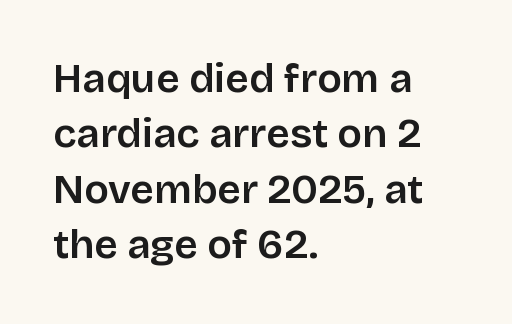
Q: Is the text italic (slanted)? A: No, it is upright.
Q: Is the typeface a serif or a sans-serif typeface? A: Sans-serif.
Q: Is the text underlined? A: No.
Q: How is the paragraph aligned? A: Left-aligned.
Q: Is the spacing between letters normal or unusually wide? A: Normal.
Q: Is the spacing between lines tight, normal or loose? A: Normal.
Q: Width (condensed, normal, or wide)? A: Normal.
Q: Stroke contrast? A: Low.
Q: x-height? A: Large.
Q: Monospaced? A: No.
